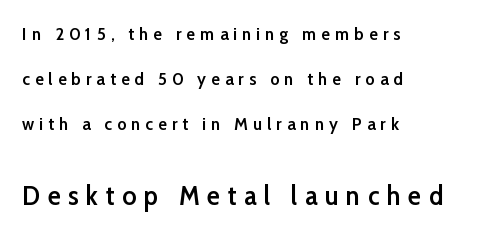
The image shows 27 px text type, upright; set left-aligned, loose line spacing (2.49x), unusually wide letter spacing (+0.28 em), not underlined; the second (bottom) block is 1.5x larger.
